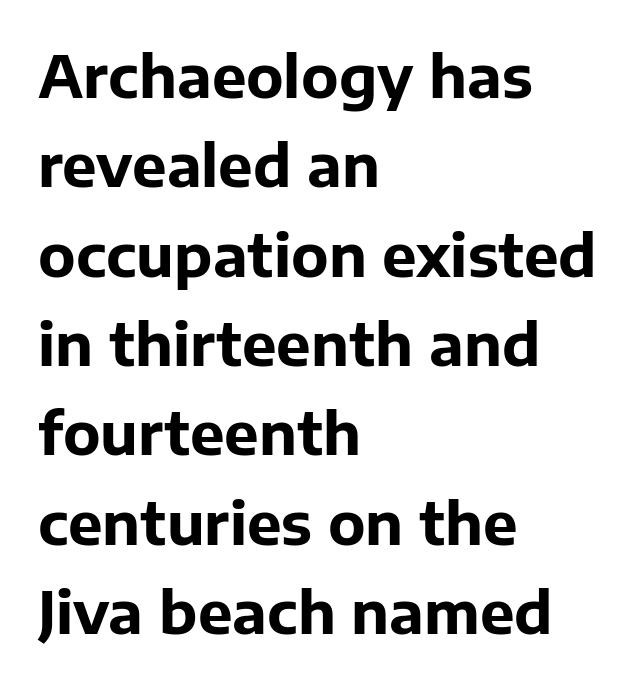
Q: Is the text bold? A: Yes.
Q: Is the text italic (slanted)? A: No, it is upright.
Q: Is the typeface a serif or a sans-serif typeface? A: Sans-serif.
Q: Is the text underlined? A: No.
Q: How is the paragraph aligned? A: Left-aligned.
Q: Is the spacing between letters normal or unusually wide? A: Normal.
Q: Is the spacing between lines tight, normal or loose? A: Normal.
Q: Width (condensed, normal, or wide)? A: Normal.
Q: Stroke contrast? A: Low.
Q: x-height? A: Medium.
Q: Monospaced? A: No.
